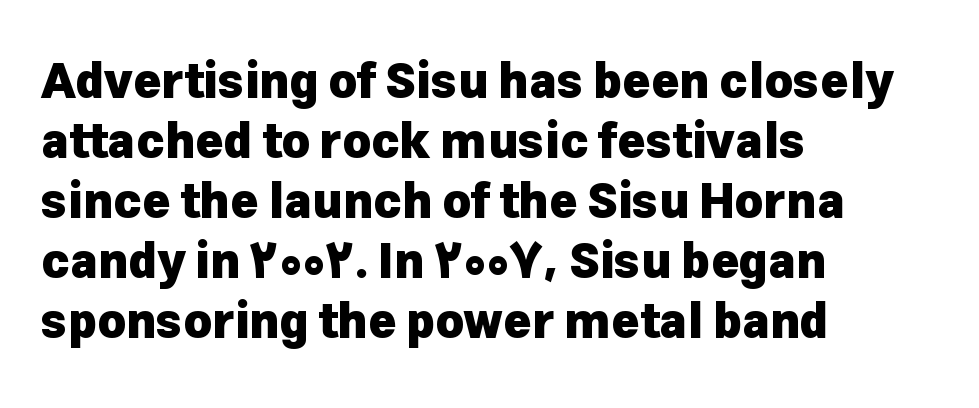
Q: Is the text bold? A: Yes.
Q: Is the text italic (slanted)? A: No, it is upright.
Q: Is the typeface a serif or a sans-serif typeface? A: Sans-serif.
Q: Is the text underlined? A: No.
Q: How is the paragraph aligned? A: Left-aligned.
Q: Is the spacing between letters normal or unusually wide? A: Normal.
Q: Is the spacing between lines tight, normal or loose? A: Normal.
Q: Width (condensed, normal, or wide)? A: Normal.
Q: Stroke contrast? A: Low.
Q: x-height? A: Medium.
Q: Monospaced? A: No.
